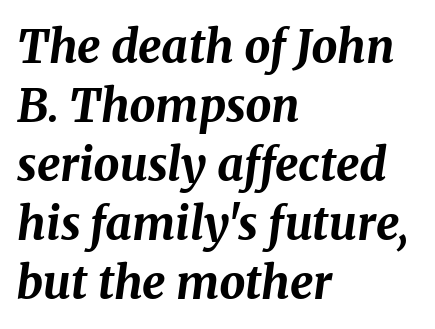
Rendered with sloped, italic letterforms. A dark, heavy texture on the line: the type is bold. The strip under each line holds only bare page. Caption: multi-line text, flush left, ragged right. Note the varied advance widths — an 'i' is clearly narrower than an 'm'. Successive baselines arrive at the customary interval.
